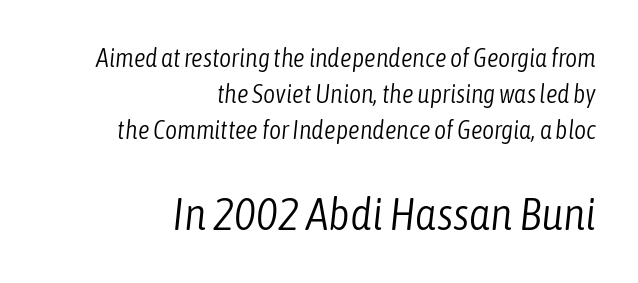
The image shows 46 px light, condensed type, italic (leaning right); set right-aligned, normal line spacing (1.39x), normal letter spacing, not underlined; the second (bottom) block is 1.77x larger; low stroke contrast and a medium x-height.
